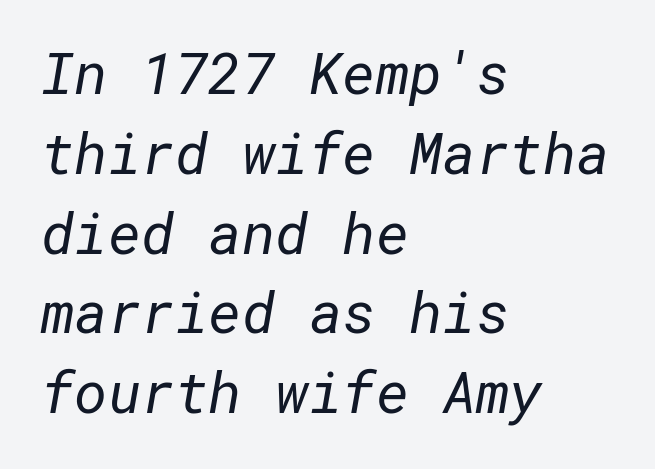
Q: Is the text bold? A: No.
Q: Is the typeface a serif or a sans-serif typeface? A: Sans-serif.
Q: Is the text underlined? A: No.
Q: How is the paragraph aligned? A: Left-aligned.
Q: Is the spacing between letters normal or unusually wide? A: Normal.
Q: Is the spacing between lines tight, normal or loose? A: Normal.
Q: Width (condensed, normal, or wide)? A: Normal.
Q: Stroke contrast? A: Low.
Q: x-height? A: Medium.
